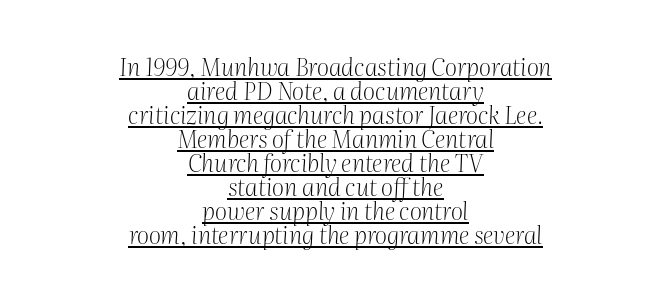
Q: Is the text bold? A: No.
Q: Is the text italic (slanted)? A: Yes, it leans right by about 2 degrees.
Q: Is the text underlined? A: Yes.
Q: How is the paragraph aligned? A: Centered.
Q: Is the spacing between letters normal or unusually wide? A: Normal.
Q: Is the spacing between lines tight, normal or loose? A: Tight.
